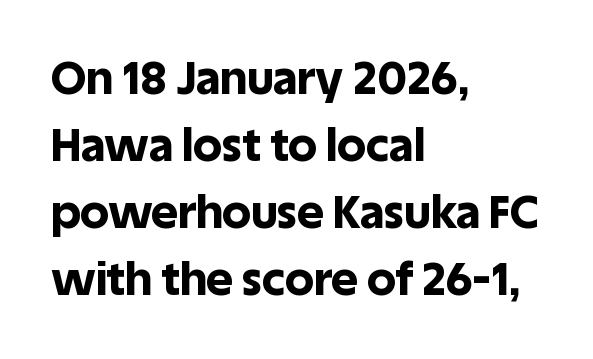
The image shows 46 px bold sans-serif type, upright; set left-aligned, normal line spacing (1.46x), normal letter spacing, not underlined; a large x-height.
